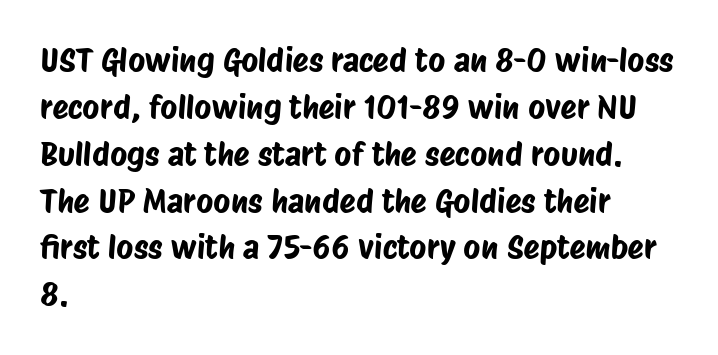
The image shows 33 px condensed sans-serif type; set left-aligned, normal line spacing (1.42x), normal letter spacing, not underlined; low stroke contrast and a large x-height.
